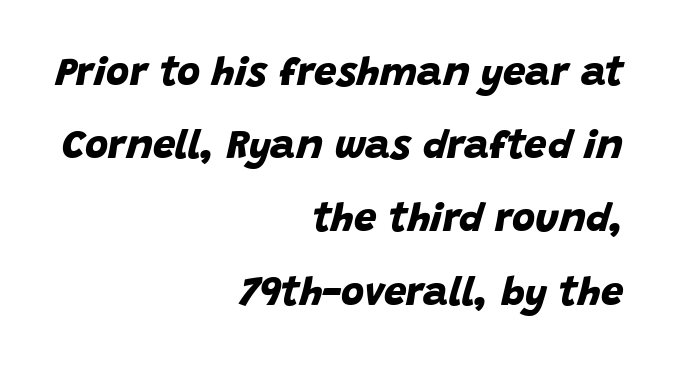
Q: Is the text bold? A: Yes.
Q: Is the typeface a serif or a sans-serif typeface? A: Sans-serif.
Q: Is the text underlined? A: No.
Q: How is the paragraph aligned? A: Right-aligned.
Q: Is the spacing between letters normal or unusually wide? A: Normal.
Q: Width (condensed, normal, or wide)? A: Normal.
Q: Stroke contrast? A: Low.
Q: x-height? A: Large.
Q: Monospaced? A: No.
